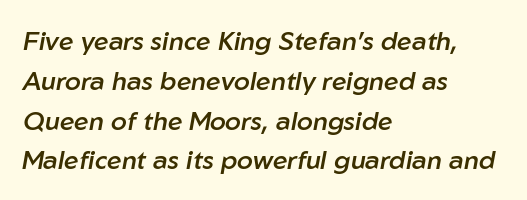
The image shows 26 px text type, italic (leaning right); set left-aligned, normal line spacing (1.53x), normal letter spacing, not underlined.
